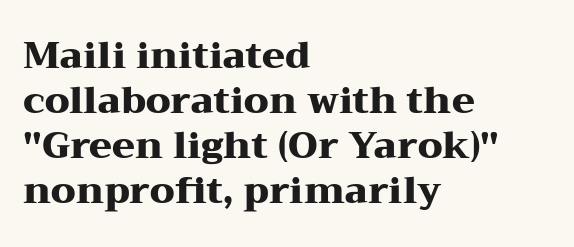
The image shows 37 px heavy, wide serif type, upright; set left-aligned, line spacing 1.22x, normal letter spacing, not underlined; medium stroke contrast and a medium x-height.
